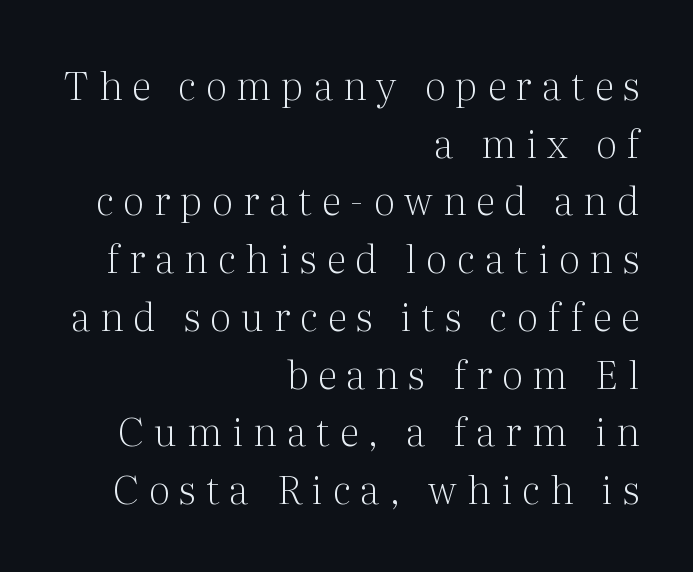
The letterforms sit at book weight or below. Type without underlining. Every row of glyphs terminates at an identical x-position on the right. Do the characters align in a grid? No, the font is proportional.
